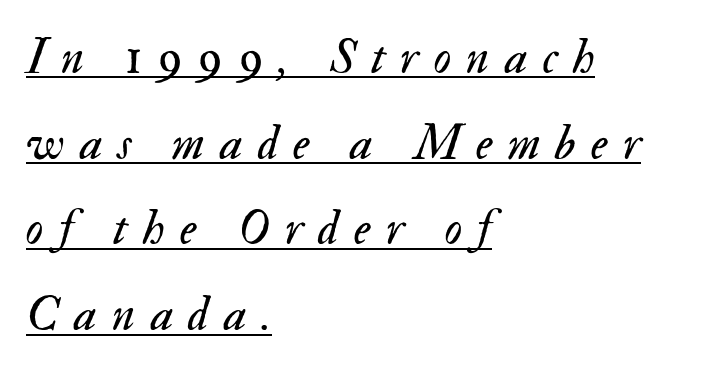
{"italic": "yes", "lean": "right", "slant_degrees": 17, "bold": "no", "weight": "regular", "width": "normal", "stroke_contrast": "medium", "x_height": "small", "monospaced": "no", "underline": "yes", "align": "left", "line_spacing_ratio": 1.75, "letter_spacing": "wide", "letter_spacing_em": 0.31, "glyph_px": 49}
